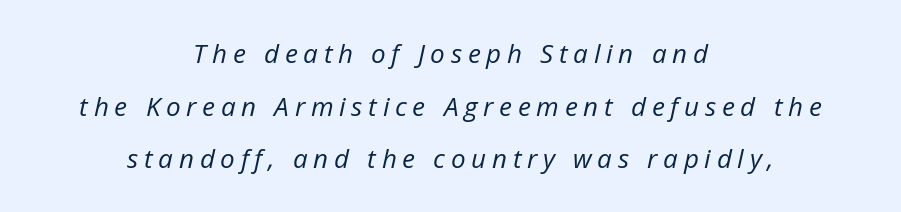
{"italic": "yes", "lean": "right", "slant_degrees": 12, "bold": "no", "underline": "no", "align": "center", "line_spacing": "loose", "line_spacing_ratio": 2.02, "letter_spacing": "wide", "letter_spacing_em": 0.22, "glyph_px": 26}
